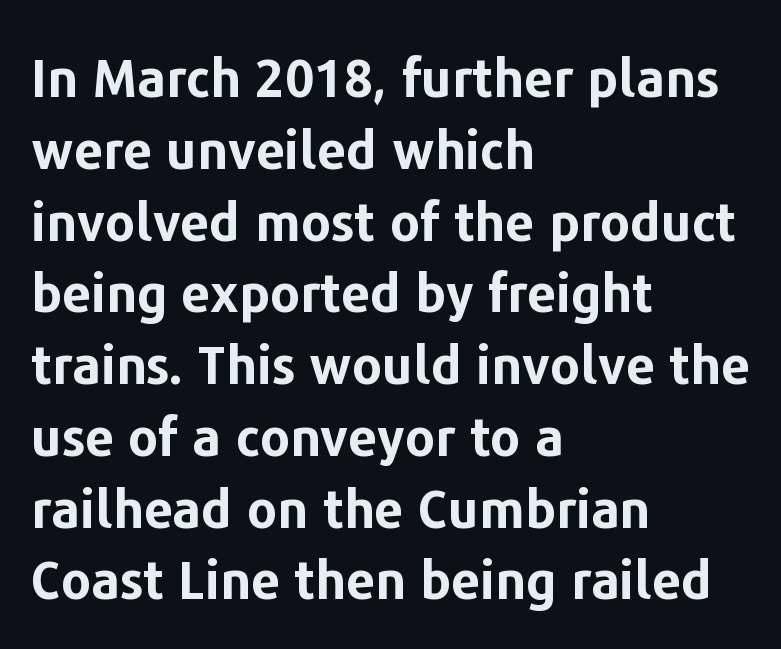
The image shows 52 px bold sans-serif type, upright; set left-aligned, normal line spacing (1.38x), normal letter spacing, not underlined; low stroke contrast and a medium x-height.
